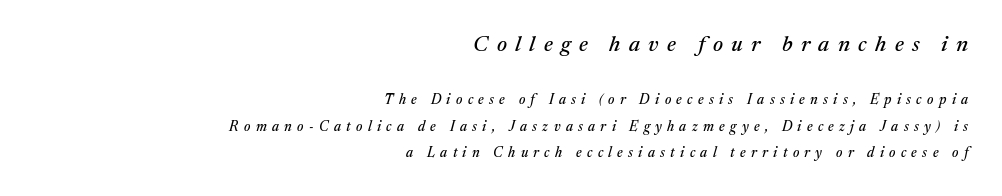
{"italic": "yes", "lean": "right", "slant_degrees": 17, "underline": "no", "align": "right", "line_spacing_ratio": 1.89, "letter_spacing": "wide", "letter_spacing_em": 0.38, "larger_block": "first", "size_ratio": 1.57, "glyph_px": 22}
